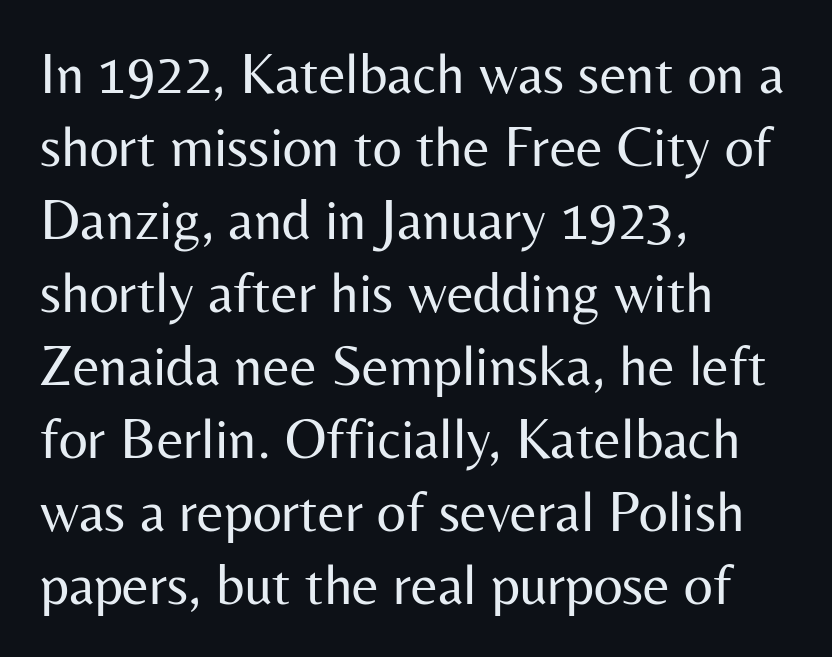
The image shows 57 px regular-weight sans-serif type, upright; set left-aligned, normal line spacing (1.28x), normal letter spacing, not underlined; medium stroke contrast and a medium x-height.
